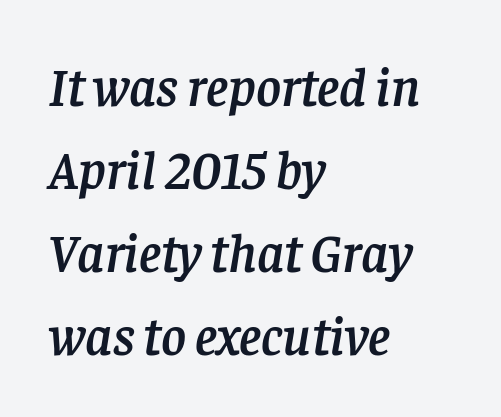
Q: Is the text italic (slanted)? A: Yes, it leans right by about 8 degrees.
Q: Is the typeface a serif or a sans-serif typeface? A: Serif.
Q: Is the text underlined? A: No.
Q: How is the paragraph aligned? A: Left-aligned.
Q: Is the spacing between letters normal or unusually wide? A: Normal.
Q: Is the spacing between lines tight, normal or loose? A: Normal.
Q: Width (condensed, normal, or wide)? A: Normal.
Q: Stroke contrast? A: Low.
Q: x-height? A: Large.
Q: Monospaced? A: No.
